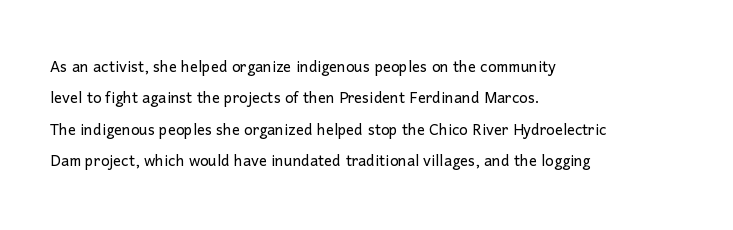
The image shows 20 px text type, upright; set left-aligned, normal line spacing (1.57x), normal letter spacing, not underlined.
